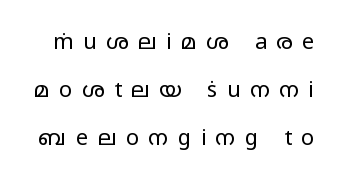
The image shows 22 px text type, upright; set loose line spacing (2.19x), unusually wide letter spacing (+0.42 em), not underlined.
